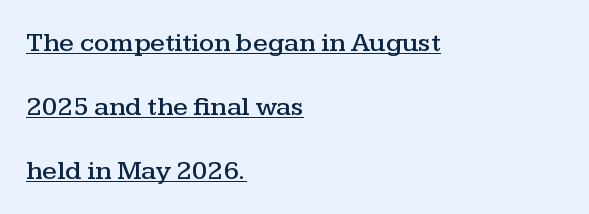
{"italic": "no", "underline": "yes", "align": "left", "line_spacing": "loose", "line_spacing_ratio": 2.37, "letter_spacing": "normal", "letter_spacing_em": 0.0, "glyph_px": 27}
